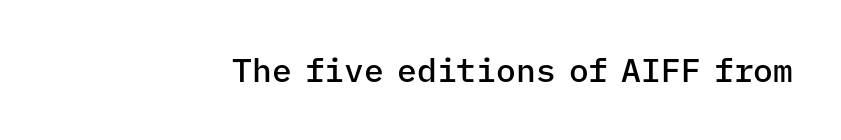
{"serif": "no", "italic": "no", "bold": "semi", "weight": "semibold", "width": "normal", "stroke_contrast": "low", "x_height": "medium", "monospaced": "yes", "underline": "no", "letter_spacing": "normal", "letter_spacing_em": 0.0, "glyph_px": 33}
